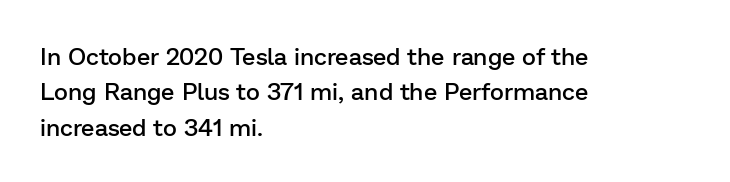
{"italic": "no", "bold": "semi", "underline": "no", "align": "left", "line_spacing": "normal", "line_spacing_ratio": 1.47, "letter_spacing": "normal", "letter_spacing_em": 0.0, "glyph_px": 24}
